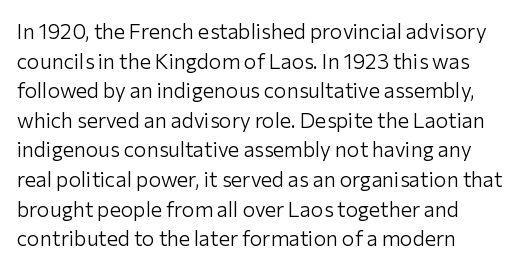
Q: Is the text bold? A: No.
Q: Is the text italic (slanted)? A: No, it is upright.
Q: Is the text underlined? A: No.
Q: Is the spacing between letters normal or unusually wide? A: Normal.
Q: Is the spacing between lines tight, normal or loose? A: Normal.
